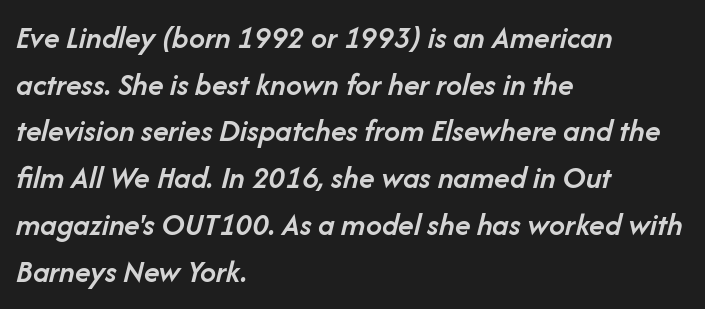
Q: Is the text bold? A: Semi-bold.
Q: Is the text italic (slanted)? A: Yes, it leans right by about 14 degrees.
Q: Is the text underlined? A: No.
Q: How is the paragraph aligned? A: Left-aligned.
Q: Is the spacing between letters normal or unusually wide? A: Normal.
Q: Is the spacing between lines tight, normal or loose? A: Normal.
Q: Width (condensed, normal, or wide)? A: Normal.
Q: Stroke contrast? A: Low.
Q: x-height? A: Medium.
Q: Monospaced? A: No.
